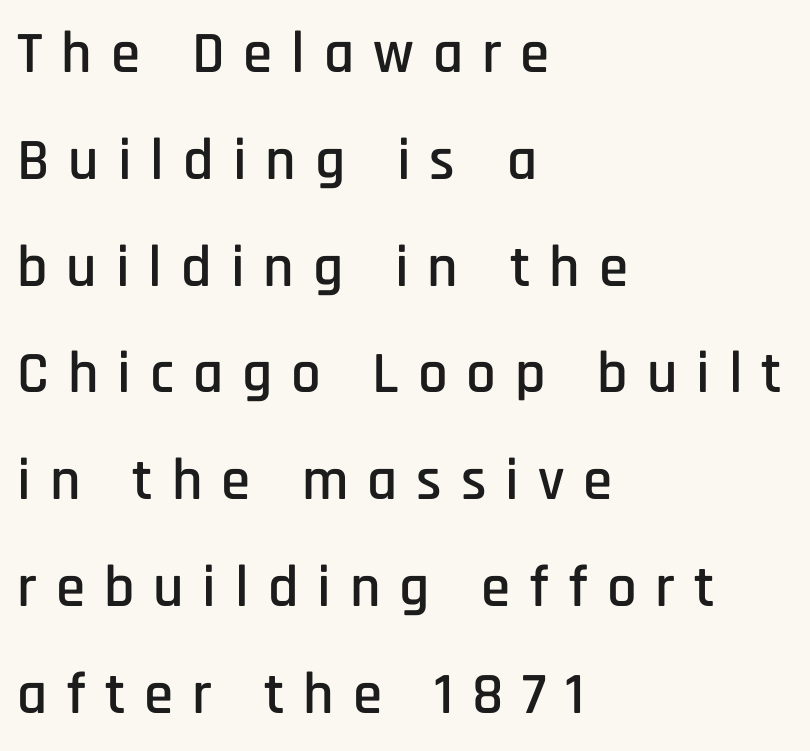
Is the block centered? No — it sits flush against the left margin. Inter-character spacing is expanded well beyond the font's built-in metrics. The string is rendered with underlining switched off. Each letter's strokes conclude bluntly, with no projecting serifs. You could not count columns in this text — the font is proportionally spaced. Is there any slant? The stems are plumb.
